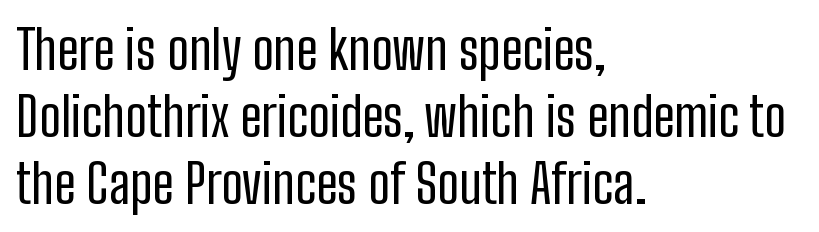
The image shows 54 px regular-weight, condensed sans-serif type, upright; set left-aligned, line spacing 1.24x, normal letter spacing, not underlined; low stroke contrast and a medium x-height.
